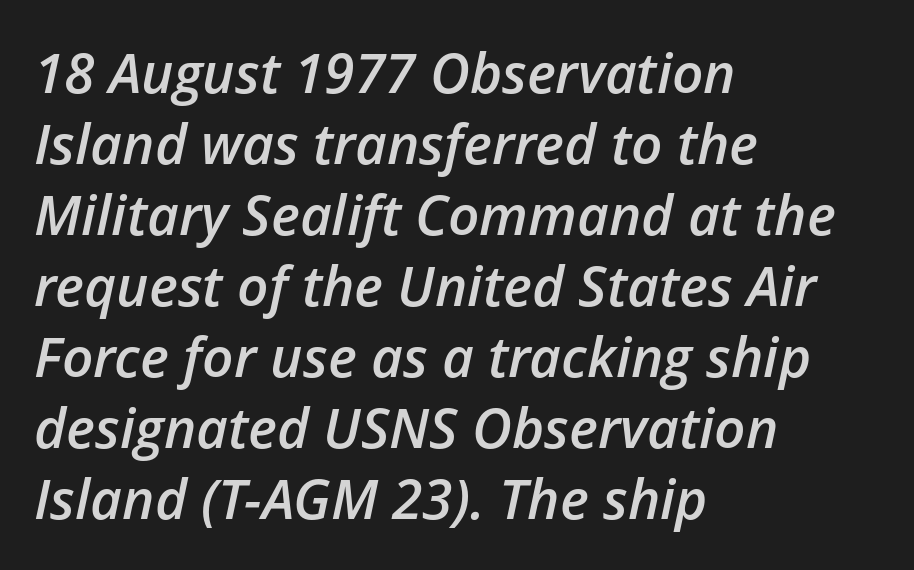
{"italic": "yes", "lean": "right", "slant_degrees": 12, "bold": "semi", "weight": "semibold", "width": "normal", "stroke_contrast": "low", "x_height": "medium", "monospaced": "no", "underline": "no", "align": "left", "line_spacing": "normal", "line_spacing_ratio": 1.29, "letter_spacing": "normal", "letter_spacing_em": 0.0, "glyph_px": 55}
